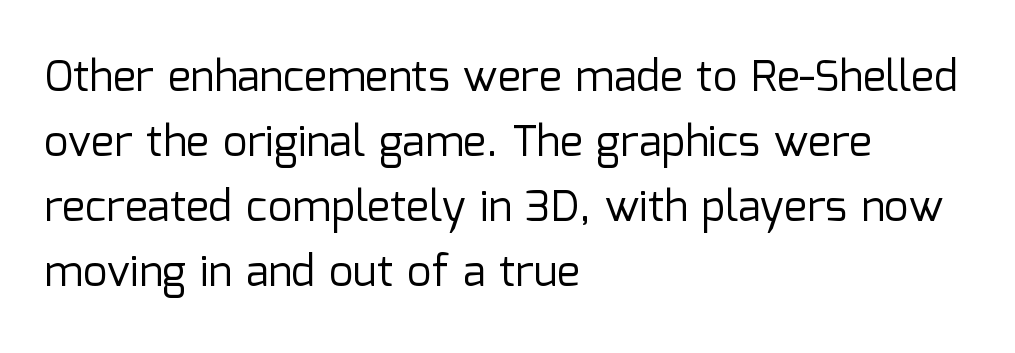
{"serif": "no", "italic": "no", "bold": "no", "weight": "regular", "width": "normal", "stroke_contrast": "low", "x_height": "medium", "monospaced": "no", "underline": "no", "align": "left", "line_spacing": "normal", "line_spacing_ratio": 1.51, "letter_spacing": "normal", "letter_spacing_em": 0.0, "glyph_px": 43}
